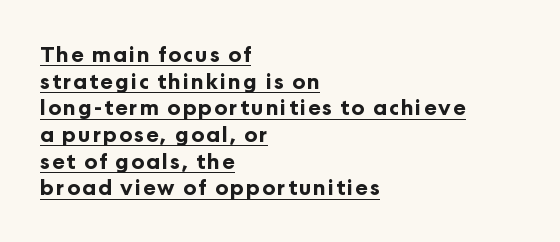
{"italic": "no", "bold": "yes", "underline": "yes", "align": "left", "line_spacing": "normal", "line_spacing_ratio": 1.27, "glyph_px": 21}
